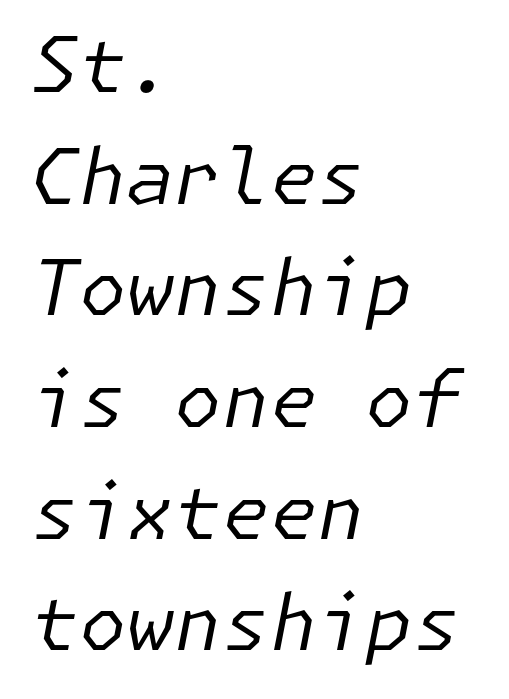
{"italic": "yes", "lean": "right", "slant_degrees": 11, "bold": "no", "weight": "regular", "width": "normal", "stroke_contrast": "low", "x_height": "medium", "underline": "no", "align": "left", "line_spacing": "normal", "line_spacing_ratio": 1.45, "letter_spacing": "normal", "letter_spacing_em": 0.0, "glyph_px": 77}
